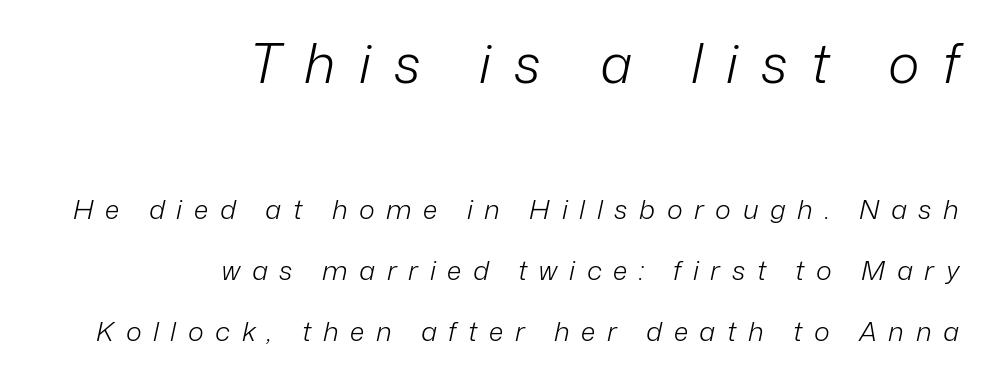
Looks like regular typesetting: each glyph gets only the width it needs. One-word summary of the alignment: right. Check the space under the baseline: it is left empty. Glyph-to-glyph distance is far greater than everyday printed text. No chunkiness to these letters — they're not bold.
